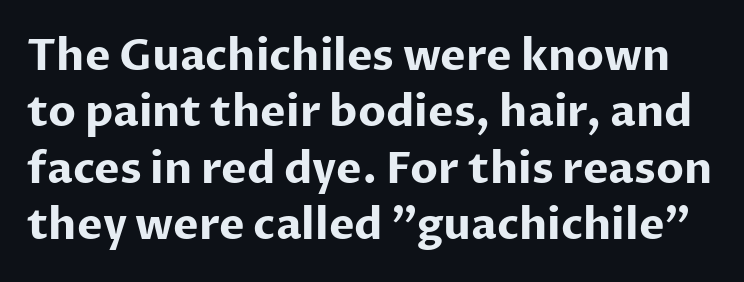
Q: Is the text bold? A: Yes.
Q: Is the text italic (slanted)? A: No, it is upright.
Q: Is the typeface a serif or a sans-serif typeface? A: Sans-serif.
Q: Is the text underlined? A: No.
Q: Is the spacing between letters normal or unusually wide? A: Normal.
Q: Is the spacing between lines tight, normal or loose? A: Normal.
Q: Width (condensed, normal, or wide)? A: Normal.
Q: Stroke contrast? A: Low.
Q: x-height? A: Medium.
Q: Monospaced? A: No.
